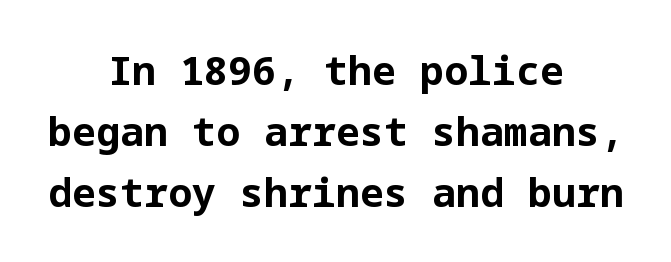
This rendering uses center alignment, leaving both contours irregular but symmetric. In terms of letterspacing, this is plain default setting. In terms of leading, this rendering sits right in the middle. Clear beneath every line of the passage.
